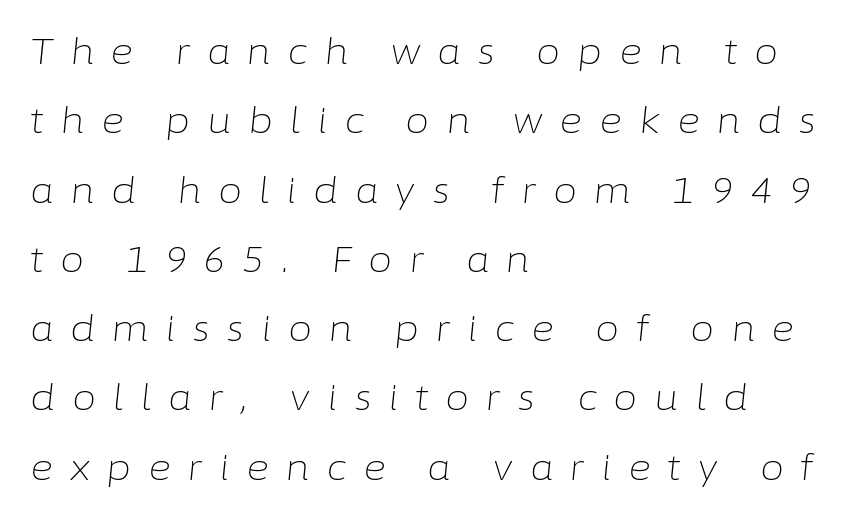
{"italic": "yes", "lean": "right", "slant_degrees": 6, "bold": "no", "weight": "light", "width": "normal", "stroke_contrast": "low", "x_height": "medium", "monospaced": "no", "underline": "no", "align": "left", "line_spacing": "loose", "line_spacing_ratio": 1.98, "letter_spacing": "wide", "letter_spacing_em": 0.47, "glyph_px": 35}
